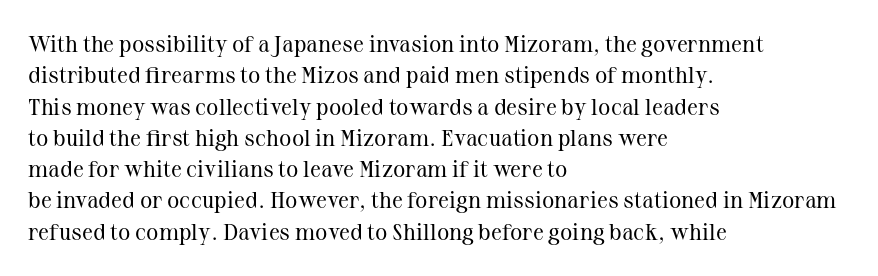
{"italic": "no", "bold": "no", "underline": "no", "align": "left", "line_spacing": "normal", "line_spacing_ratio": 1.36, "letter_spacing": "normal", "letter_spacing_em": 0.0, "glyph_px": 23}
